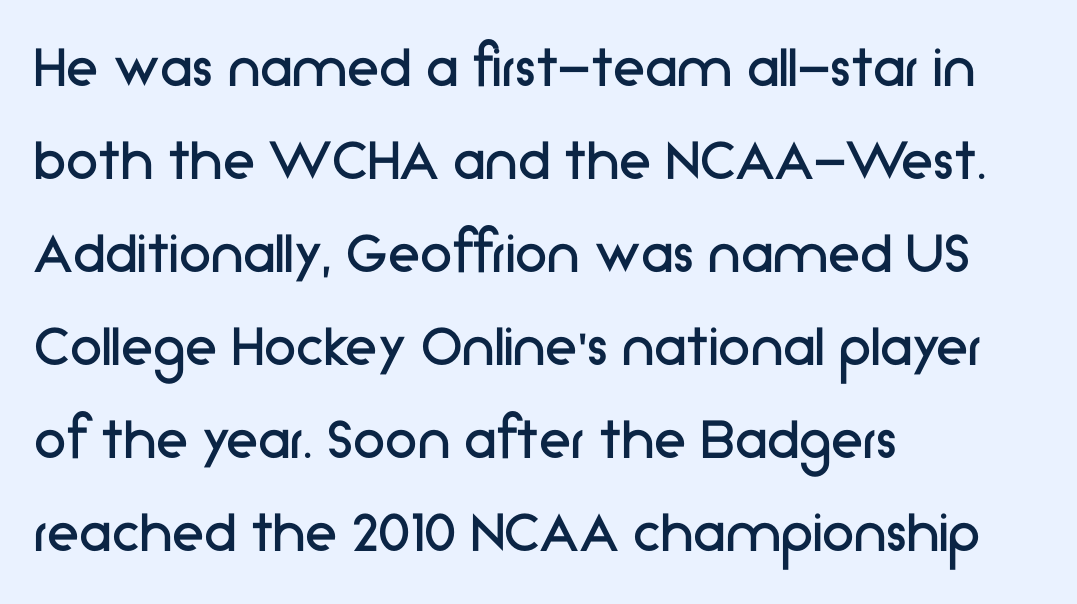
You could not count columns in this text — the font is proportionally spaced. Which margin do the lines hug? The left one — the right edge is uneven. The rows are spaced the way most documents space them. The type family on display is of the sans-serif kind.
